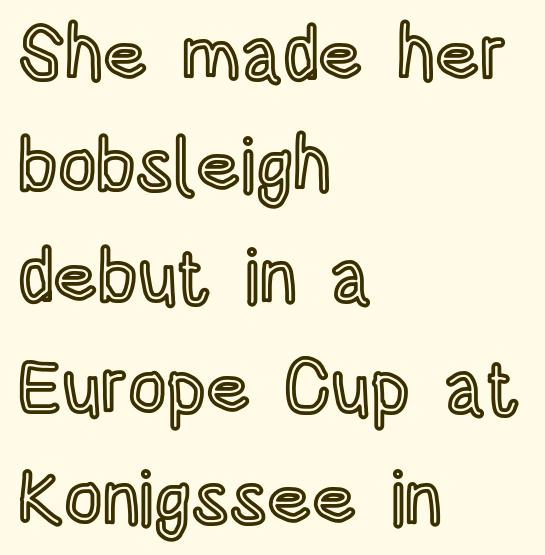
The rendering uses natural spacing where letterforms have individual widths. You could call the tracking neutral — neither tight nor loose. The lines are quadded left. The letters stand upright; this is a roman face. Plain, unruled lines of type.
